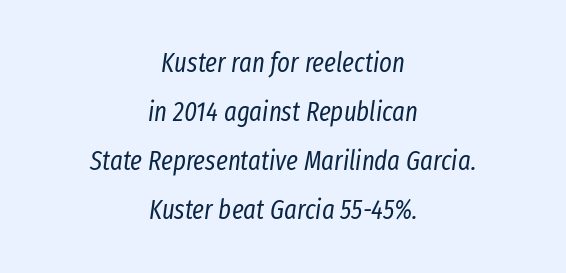
The image shows 27 px text type, italic (leaning right); set centered, line spacing 1.81x, normal letter spacing, not underlined.
